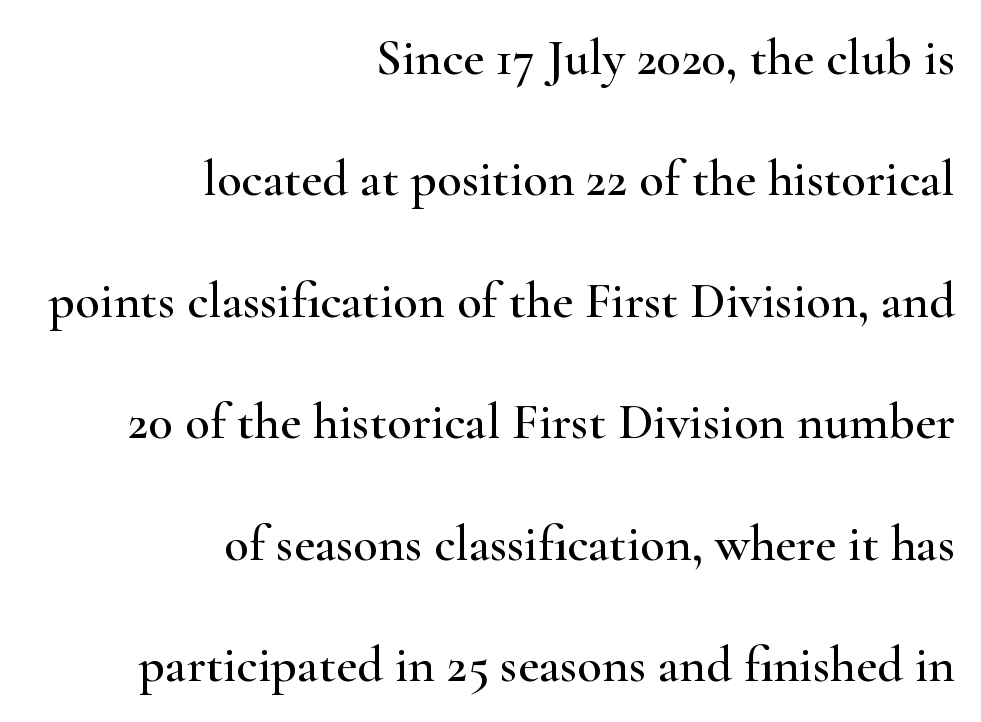
Q: Is the text italic (slanted)? A: No, it is upright.
Q: Is the typeface a serif or a sans-serif typeface? A: Serif.
Q: Is the text underlined? A: No.
Q: How is the paragraph aligned? A: Right-aligned.
Q: Is the spacing between letters normal or unusually wide? A: Normal.
Q: Is the spacing between lines tight, normal or loose? A: Loose.
Q: Width (condensed, normal, or wide)? A: Wide.
Q: Stroke contrast? A: High.
Q: x-height? A: Small.
Q: Monospaced? A: No.
